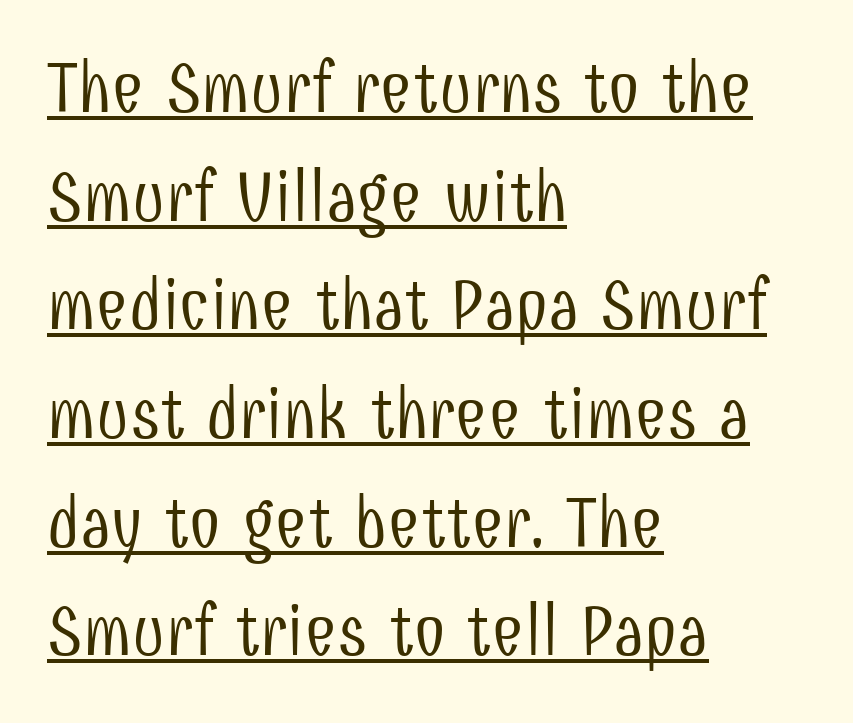
{"serif": "no", "italic": "no", "bold": "no", "weight": "light", "width": "condensed", "stroke_contrast": "low", "x_height": "medium", "monospaced": "no", "underline": "yes", "align": "left", "line_spacing": "normal", "line_spacing_ratio": 1.53, "letter_spacing": "normal", "letter_spacing_em": 0.0, "glyph_px": 71}
